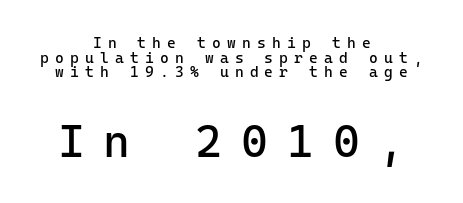
Q: Is the text bold? A: No.
Q: Is the text italic (slanted)? A: No, it is upright.
Q: Is the typeface a serif or a sans-serif typeface? A: Sans-serif.
Q: Is the text underlined? A: No.
Q: How is the paragraph aligned? A: Centered.
Q: Is the spacing between letters normal or unusually wide? A: Unusually wide.
Q: Is the spacing between lines tight, normal or loose? A: Tight.
Q: Which block of text is set in a larger size, the first (top) or the second (bottom)? A: The second (bottom) one.
Q: Width (condensed, normal, or wide)? A: Normal.
Q: Stroke contrast? A: Low.
Q: x-height? A: Medium.
Q: Monospaced? A: Yes.
